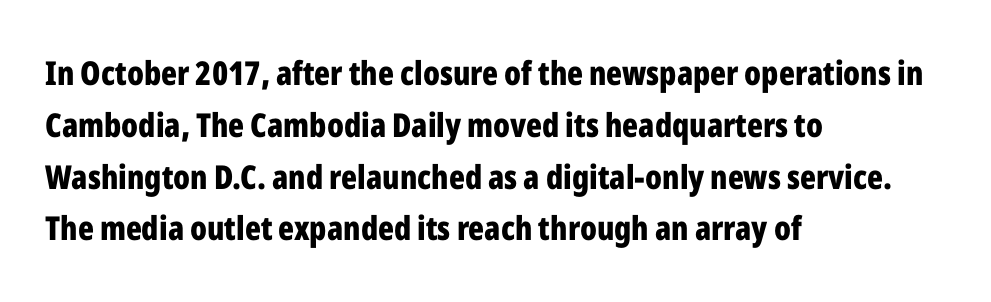
Strong, thick strokes mark this as bold type. Looks like regular typesetting: each glyph gets only the width it needs. This sample uses plain, unmodified letter spacing. The glyphs are unaccompanied by any horizontal stroke below them. Serif or sans? Sans — the stroke terminals are bare. This sample uses an upright cut, with every glyph sitting square on the baseline.
